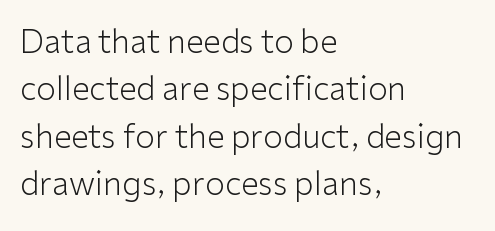
Look at the tracking — it's just the regular setting, nothing added. It's the straight-up-and-down kind of type. Alignment: flush left. Only glyphs here, with clear space below each row. Stems here are at most as thick as an everyday book face. The rows are spaced the way most documents space them.
